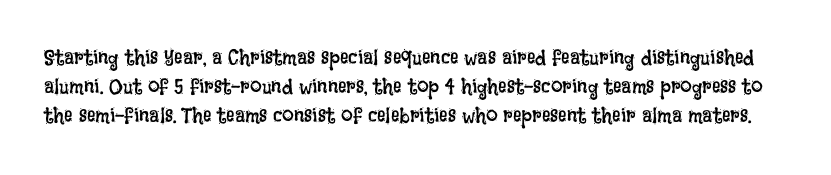
{"italic": "no", "bold": "no", "underline": "no", "line_spacing": "normal", "line_spacing_ratio": 1.39, "letter_spacing": "normal", "letter_spacing_em": 0.0, "glyph_px": 21}
